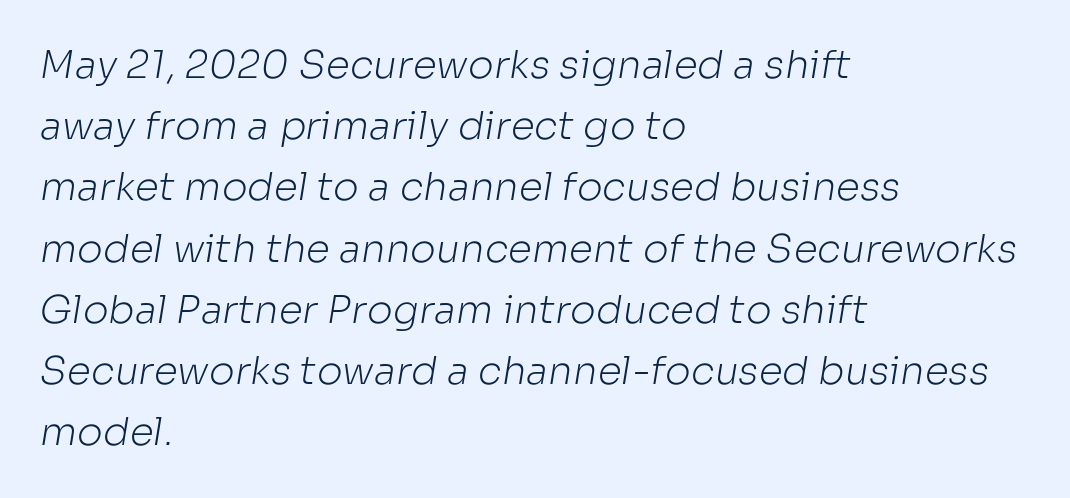
The image shows 39 px light sans-serif type; set left-aligned, normal line spacing (1.57x), normal letter spacing, not underlined; low stroke contrast and a medium x-height.
